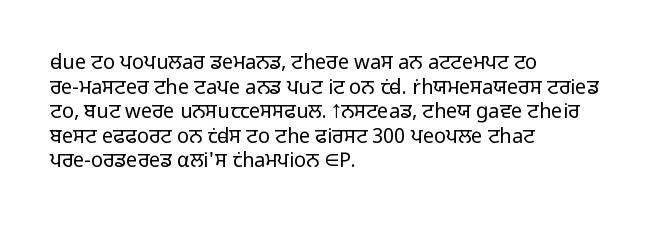
Casual observation: everything's shoved over to the left. This is not heavy type; no bold has been used. Italic? Not at all — the glyphs are vertical. The space beneath each line is pristine and unruled. No extra tracking has been applied to these lines.
